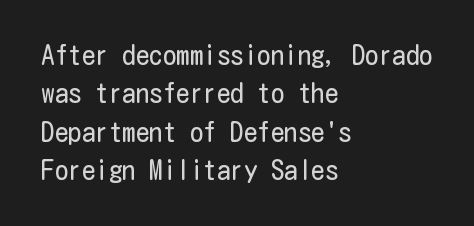
Every row of glyphs begins at an identical x-position on the left. A roman cut, with each character standing at attention. Does the leading feel generous? No, just average. The tracking reads as untouched default to a designer's eye.
